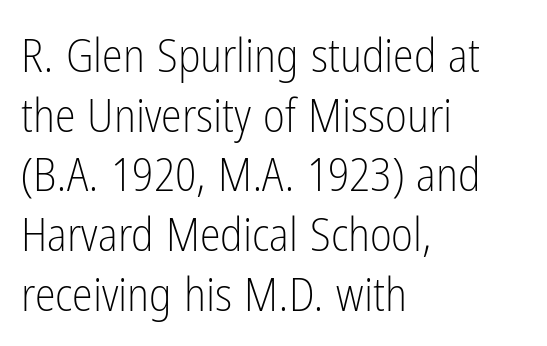
{"serif": "no", "italic": "no", "bold": "no", "weight": "light", "width": "condensed", "stroke_contrast": "low", "x_height": "medium", "monospaced": "no", "underline": "no", "align": "left", "line_spacing": "normal", "line_spacing_ratio": 1.27, "letter_spacing": "normal", "letter_spacing_em": 0.0, "glyph_px": 47}
